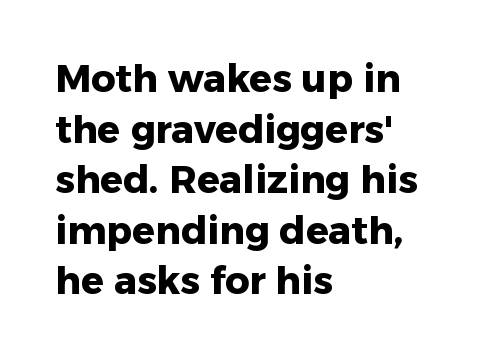
Does the weight exceed regular? Yes, all the way to bold. It's the straight-up-and-down kind of type. The baseline area is clear. Regular leading.
